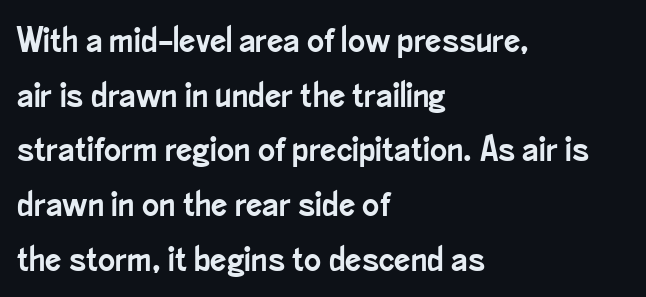
Only glyphs here, with clear space below each row. The type sits square on the baseline with zero lean. Regarding serifs, this sample does without them. Compared with typical paragraphs, the rows here are spaced about the same. Line beginnings align vertically; line endings do not. Do the characters align in a grid? No, the font is proportional.
